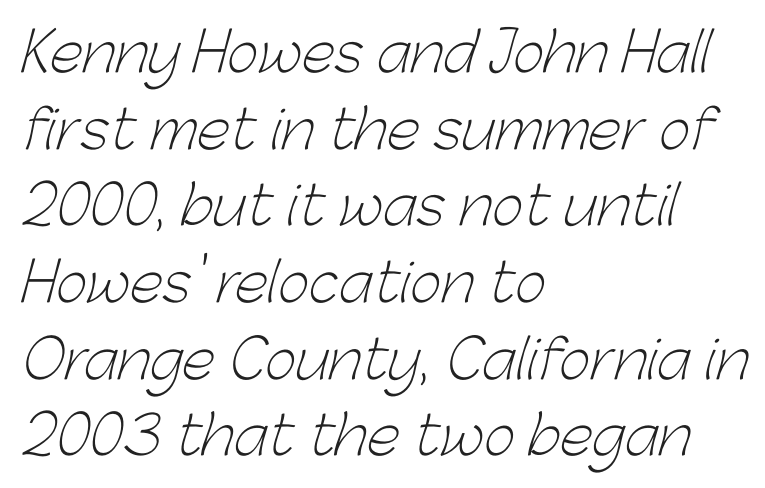
What stands out about the letter spacing? Nothing — it is the standard amount. Observe the absence of serifs on each vertical stroke in this sample. The lines in this sample share a left origin and differ only in where they stop. The face used here is proportionally spaced, like ordinary book or web type. Heaviness? Minimal to ordinary, like unemphasized prose.
